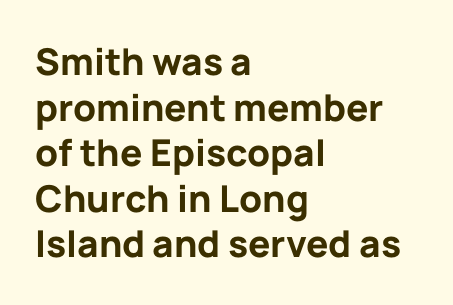
The image shows 37 px bold sans-serif type, upright; set left-aligned, line spacing 1.23x, normal letter spacing, not underlined; low stroke contrast and a medium x-height.
